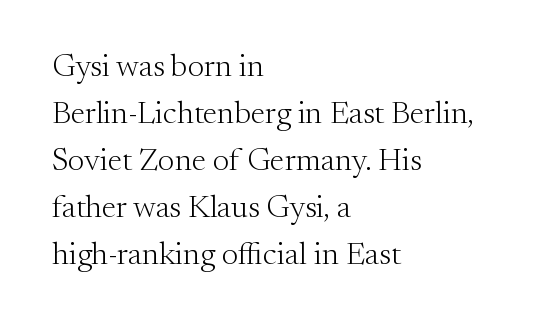
Q: Is the text bold? A: No.
Q: Is the text italic (slanted)? A: No, it is upright.
Q: Is the typeface a serif or a sans-serif typeface? A: Serif.
Q: Is the text underlined? A: No.
Q: How is the paragraph aligned? A: Left-aligned.
Q: Is the spacing between letters normal or unusually wide? A: Normal.
Q: Is the spacing between lines tight, normal or loose? A: Normal.
Q: Width (condensed, normal, or wide)? A: Normal.
Q: Stroke contrast? A: Medium.
Q: x-height? A: Small.
Q: Monospaced? A: No.
